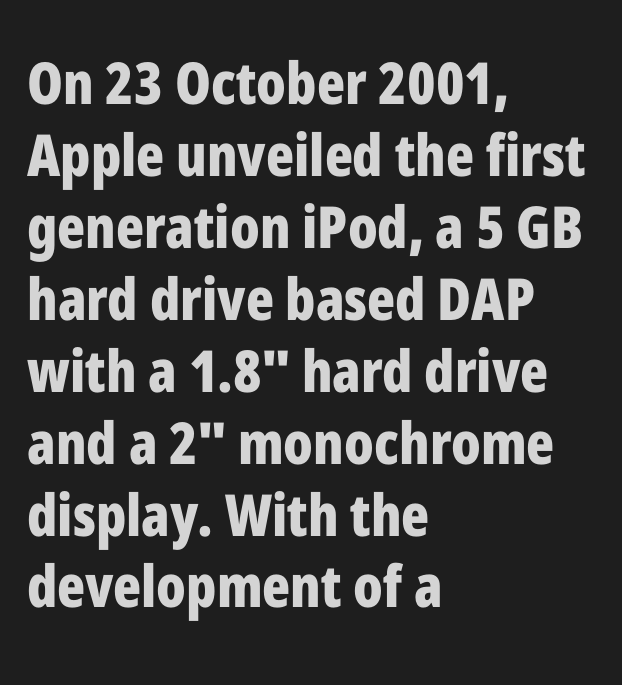
{"serif": "no", "italic": "no", "bold": "yes", "weight": "bold", "width": "condensed", "stroke_contrast": "low", "x_height": "medium", "monospaced": "no", "underline": "no", "align": "left", "line_spacing_ratio": 1.24, "letter_spacing": "normal", "letter_spacing_em": 0.0, "glyph_px": 58}
